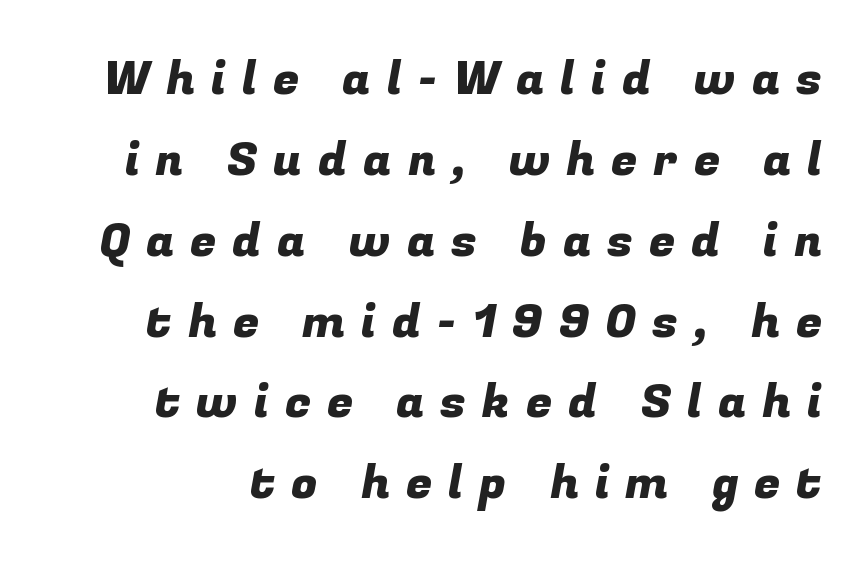
Tracking here is generous; glyphs stand well apart from one another. Character widths vary here, with narrow letters taking less room than wide ones. A typesetter would label this face a sans. The area under the type is left untouched.
